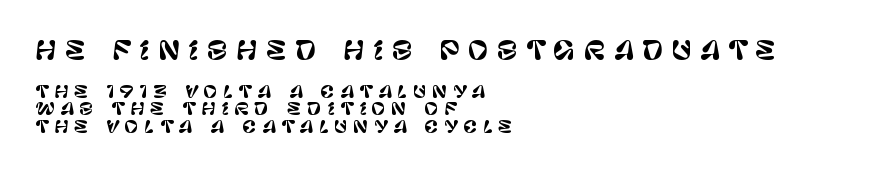
Q: Is the text italic (slanted)? A: Yes.
Q: Is the text underlined? A: No.
Q: How is the paragraph aligned? A: Left-aligned.
Q: Is the spacing between letters normal or unusually wide? A: Unusually wide.
Q: Is the spacing between lines tight, normal or loose? A: Tight.
Q: Which block of text is set in a larger size, the first (top) or the second (bottom)? A: The first (top) one.
